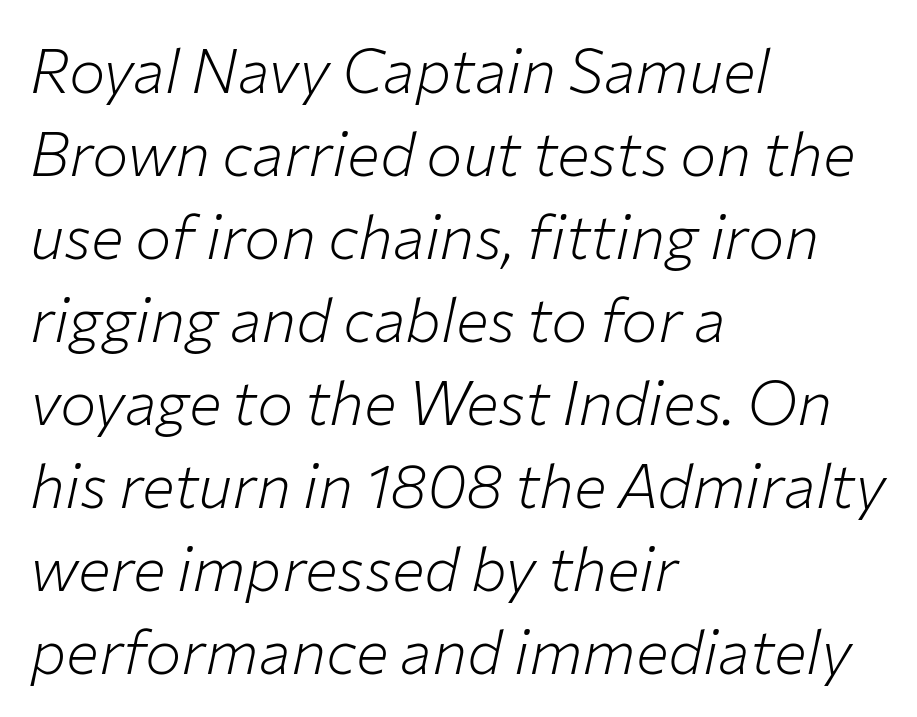
{"italic": "yes", "lean": "right", "slant_degrees": 12, "bold": "no", "weight": "light", "width": "normal", "stroke_contrast": "low", "x_height": "medium", "monospaced": "no", "underline": "no", "align": "left", "line_spacing": "normal", "line_spacing_ratio": 1.36, "letter_spacing": "normal", "letter_spacing_em": 0.0, "glyph_px": 61}
